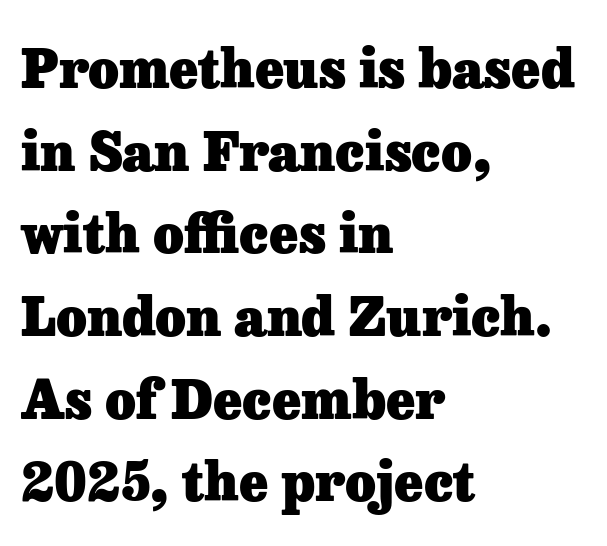
This rendering employs a face with finishing strokes, i.e., a serif. This sample keeps an unexceptional amount of space between lines. This sample has the flowing, uneven cadence of proportional lettering. Weight: bold. These lines are set flush left with a ragged right edge. Glance below the letters and you will spot only blank space.
